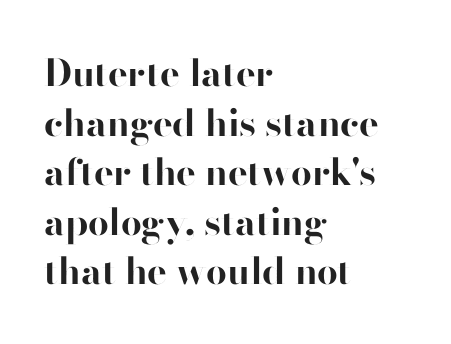
Does the type have serifs? No, each stem ends abruptly. Bold? Absolutely — the strokes are thick and heavy. The passage shown stacks its lines at a standard gap. Note the varied advance widths — an 'i' is clearly narrower than an 'm'. No extra tracking has been applied to these lines. If you drew a line through each stem, it would be perfectly vertical.
